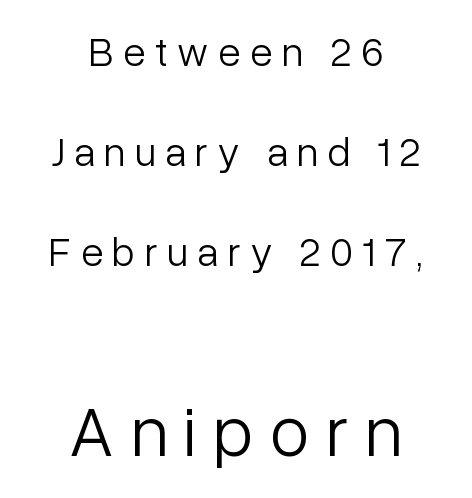
Q: Is the text bold? A: No.
Q: Is the text italic (slanted)? A: No, it is upright.
Q: Is the typeface a serif or a sans-serif typeface? A: Sans-serif.
Q: Is the text underlined? A: No.
Q: How is the paragraph aligned? A: Centered.
Q: Is the spacing between letters normal or unusually wide? A: Unusually wide.
Q: Is the spacing between lines tight, normal or loose? A: Loose.
Q: Which block of text is set in a larger size, the first (top) or the second (bottom)? A: The second (bottom) one.
Q: Width (condensed, normal, or wide)? A: Normal.
Q: Stroke contrast? A: Low.
Q: x-height? A: Medium.
Q: Monospaced? A: No.
